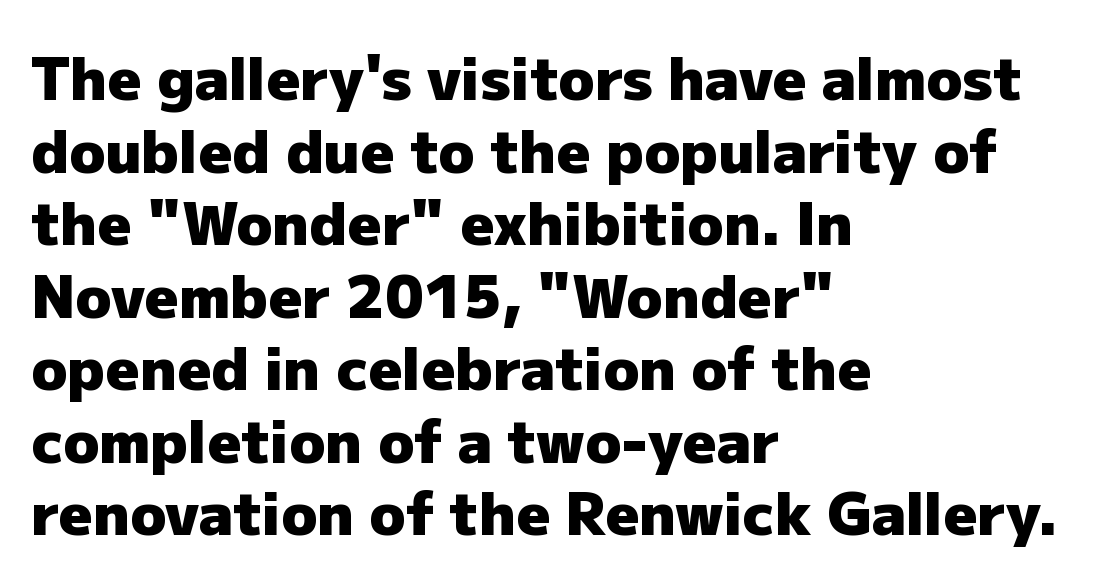
The image shows 59 px heavy sans-serif type, upright; set left-aligned, line spacing 1.23x, normal letter spacing, not underlined; low stroke contrast and a medium x-height.
